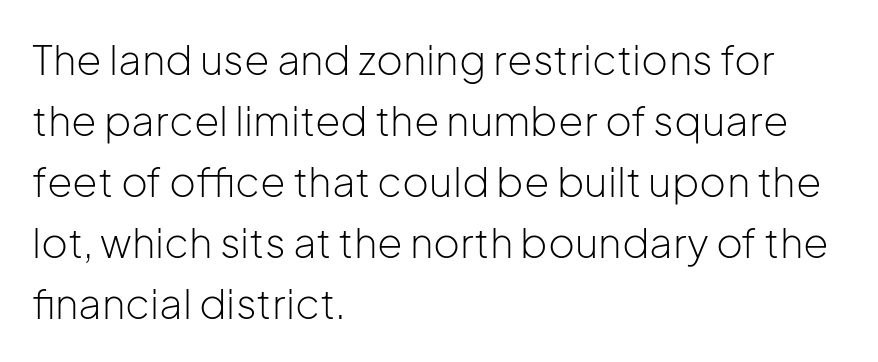
Q: Is the text bold? A: No.
Q: Is the text italic (slanted)? A: No, it is upright.
Q: Is the typeface a serif or a sans-serif typeface? A: Sans-serif.
Q: Is the text underlined? A: No.
Q: How is the paragraph aligned? A: Left-aligned.
Q: Is the spacing between letters normal or unusually wide? A: Normal.
Q: Is the spacing between lines tight, normal or loose? A: Normal.
Q: Width (condensed, normal, or wide)? A: Normal.
Q: Stroke contrast? A: Low.
Q: x-height? A: Medium.
Q: Monospaced? A: No.
